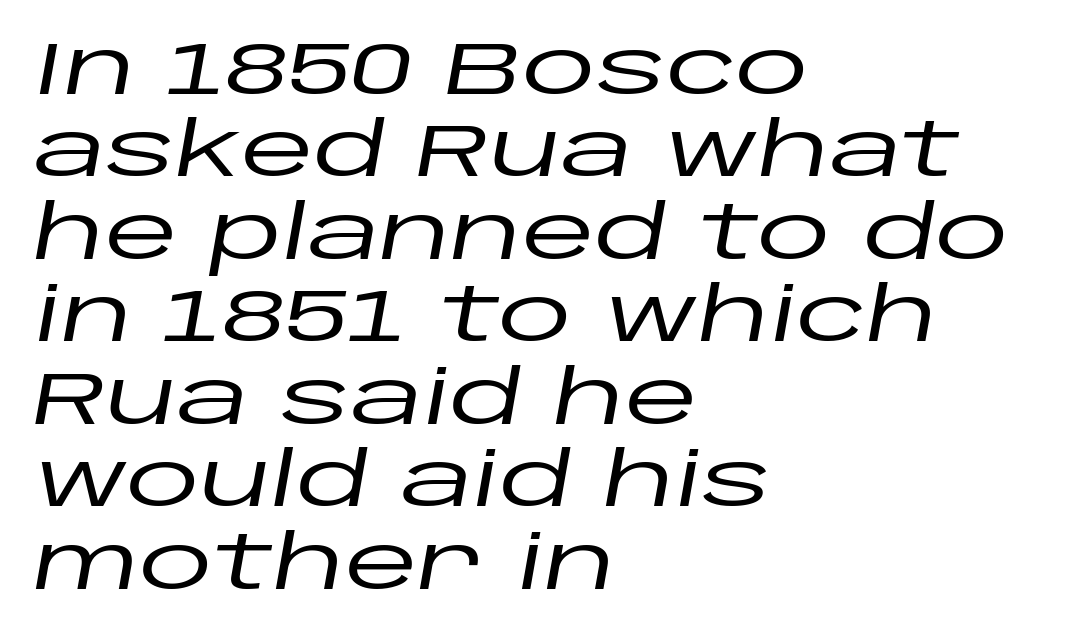
Q: Is the text italic (slanted)? A: Yes, it leans right by about 10 degrees.
Q: Is the text underlined? A: No.
Q: How is the paragraph aligned? A: Left-aligned.
Q: Is the spacing between letters normal or unusually wide? A: Normal.
Q: Is the spacing between lines tight, normal or loose? A: Tight.
Q: Width (condensed, normal, or wide)? A: Wide.
Q: Stroke contrast? A: Low.
Q: x-height? A: Large.
Q: Monospaced? A: No.
